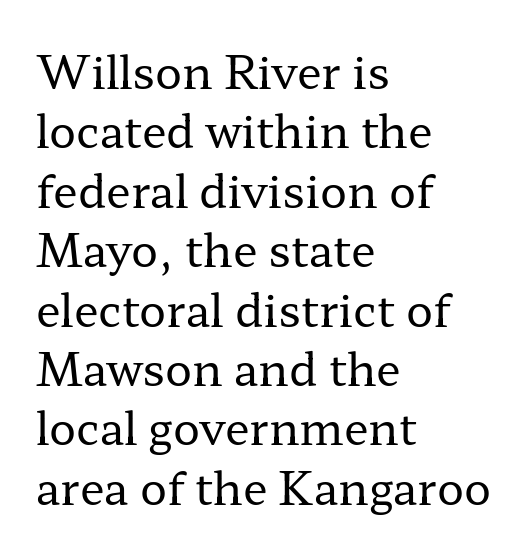
{"serif": "yes", "italic": "no", "bold": "no", "weight": "regular", "width": "wide", "stroke_contrast": "low", "x_height": "medium", "monospaced": "no", "underline": "no", "align": "left", "line_spacing": "normal", "line_spacing_ratio": 1.32, "letter_spacing": "normal", "letter_spacing_em": 0.0, "glyph_px": 45}
